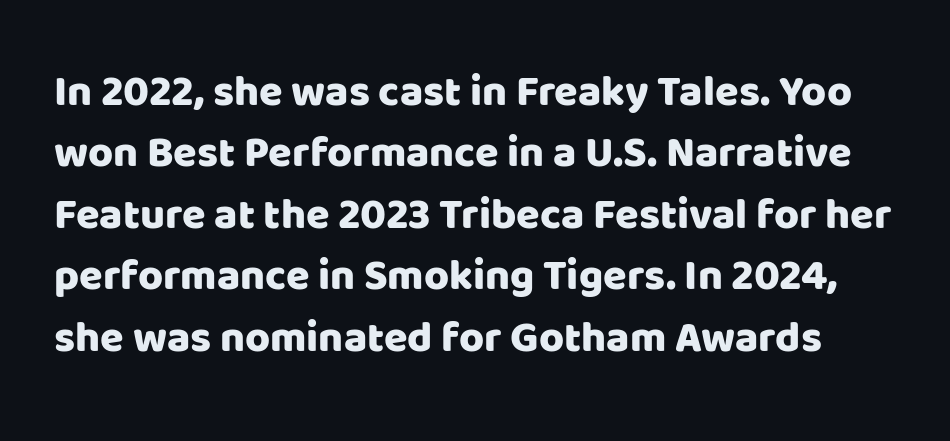
This rendering employs a face without finishing strokes, i.e., a sans-serif. The passage shown is typed in a proportional face where columns would drift. The type is set solid horizontally, with unmodified tracking. Every stem runs plumb, perpendicular to the baseline.
